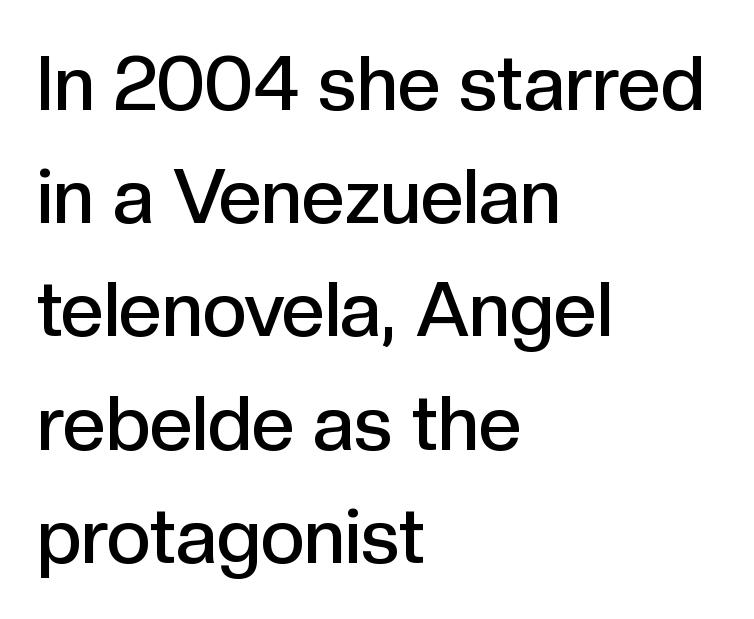
Q: Is the text bold? A: Semi-bold.
Q: Is the text italic (slanted)? A: No, it is upright.
Q: Is the typeface a serif or a sans-serif typeface? A: Sans-serif.
Q: Is the text underlined? A: No.
Q: How is the paragraph aligned? A: Left-aligned.
Q: Is the spacing between letters normal or unusually wide? A: Normal.
Q: Is the spacing between lines tight, normal or loose? A: Normal.
Q: Width (condensed, normal, or wide)? A: Normal.
Q: x-height? A: Medium.
Q: Monospaced? A: No.
